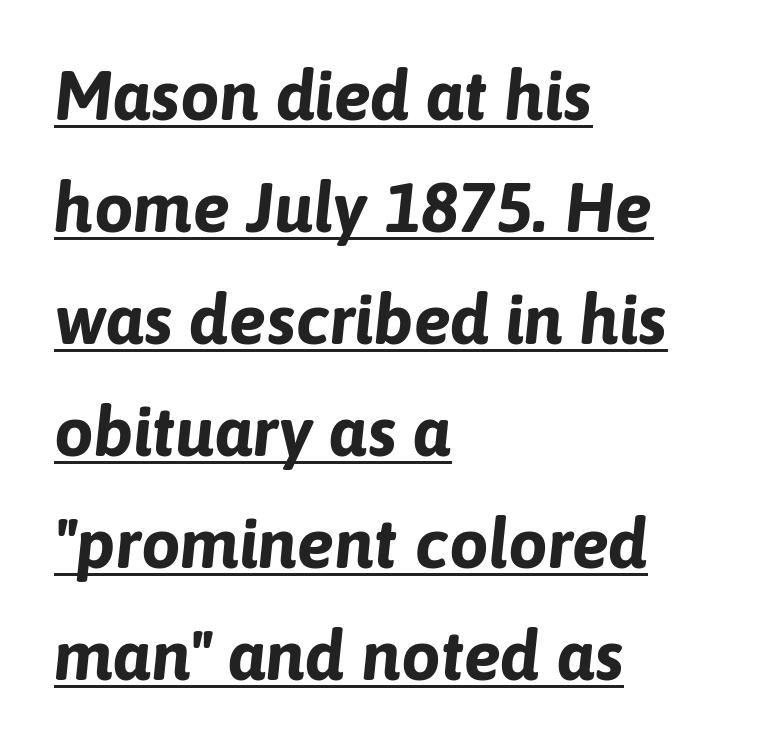
The image shows 70 px bold type, italic (leaning right); set left-aligned, normal line spacing (1.6x), normal letter spacing, underlined; low stroke contrast and a medium x-height.
